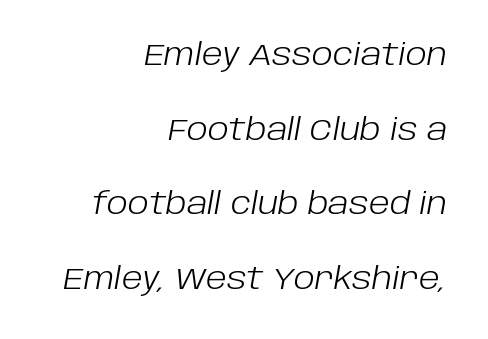
Check under the words: just untouched page. Observe the ordinary spacing: letters are neighbours, not strangers. Widely set lines give the paragraph a tall, airy silhouette. Slant detected: the letters are inclined. Each letter keeps its own natural width here, so spacing adapts to shape.
